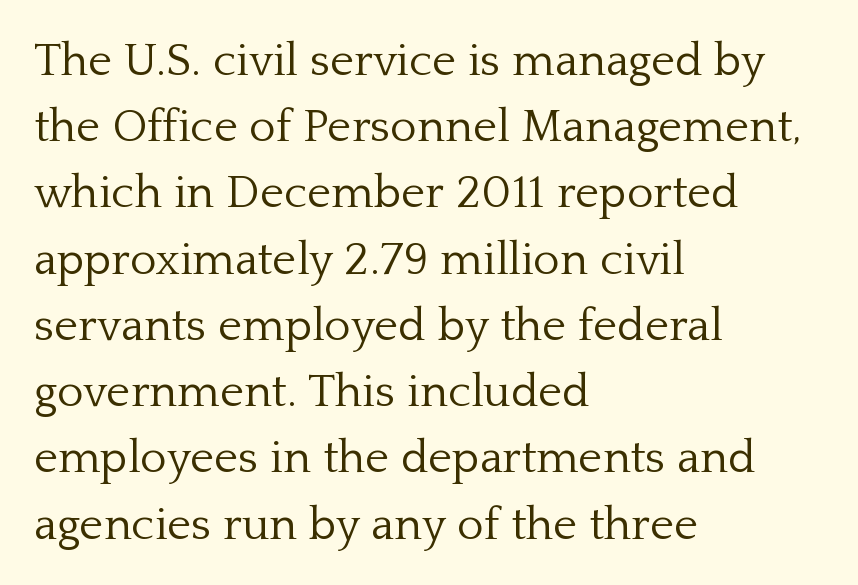
The image shows 46 px light serif type, upright; set left-aligned, normal line spacing (1.44x), normal letter spacing, not underlined; low stroke contrast and a medium x-height.
